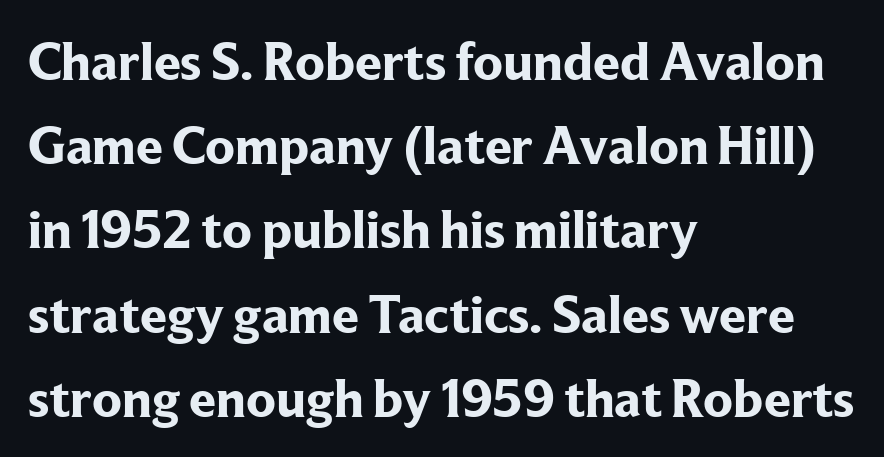
Q: Is the text bold? A: Yes.
Q: Is the text italic (slanted)? A: No, it is upright.
Q: Is the typeface a serif or a sans-serif typeface? A: Serif.
Q: Is the text underlined? A: No.
Q: How is the paragraph aligned? A: Left-aligned.
Q: Is the spacing between letters normal or unusually wide? A: Normal.
Q: Is the spacing between lines tight, normal or loose? A: Normal.
Q: Width (condensed, normal, or wide)? A: Normal.
Q: Stroke contrast? A: Low.
Q: x-height? A: Medium.
Q: Monospaced? A: No.
